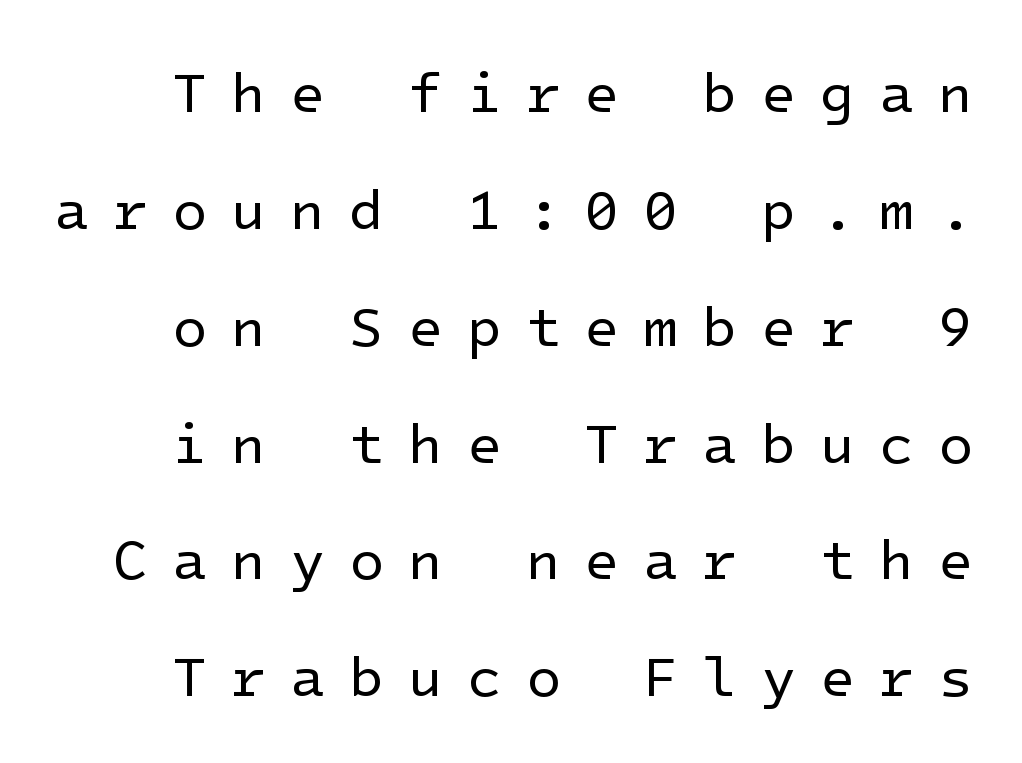
Q: Is the text bold? A: No.
Q: Is the text italic (slanted)? A: No, it is upright.
Q: Is the typeface a serif or a sans-serif typeface? A: Sans-serif.
Q: Is the text underlined? A: No.
Q: Is the spacing between letters normal or unusually wide? A: Unusually wide.
Q: Is the spacing between lines tight, normal or loose? A: Loose.
Q: Width (condensed, normal, or wide)? A: Normal.
Q: Stroke contrast? A: Low.
Q: x-height? A: Medium.
